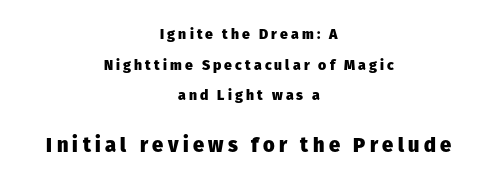
The image shows 20 px bold type, upright; set centered, loose line spacing (2.19x), unusually wide letter spacing (+0.22 em), not underlined; the second (bottom) block is 1.43x larger.
